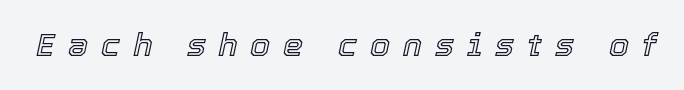
{"italic": "yes", "lean": "right", "slant_degrees": 12, "width": "normal", "x_height": "medium", "monospaced": "no", "underline": "no", "letter_spacing": "wide", "letter_spacing_em": 0.4, "glyph_px": 32}
